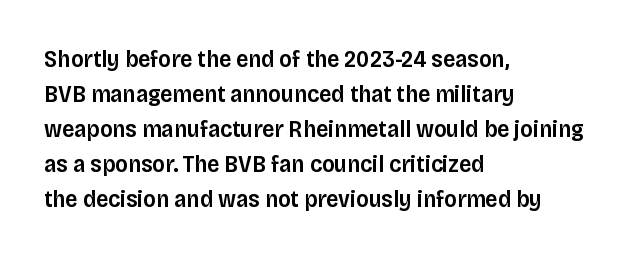
Leading matches the norm, producing a regular column. This sample uses an upright cut, with every glyph sitting square on the baseline. A fair bit of extra ink — the face is semibold, not bold. Does the copy run flush right? No — it runs flush left. This rendering features lettering with no underline. Between one letter and the next there's only the usual sliver of space.
